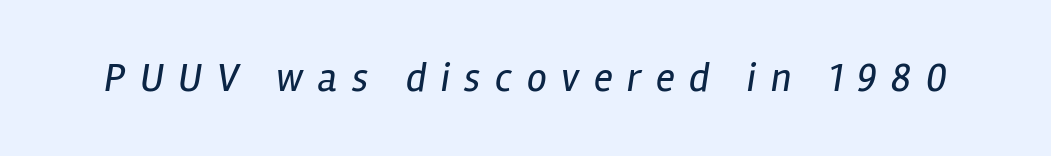
{"italic": "yes", "lean": "right", "slant_degrees": 12, "bold": "no", "weight": "regular", "width": "condensed", "stroke_contrast": "low", "x_height": "medium", "monospaced": "no", "underline": "no", "letter_spacing": "wide", "letter_spacing_em": 0.36, "glyph_px": 40}
